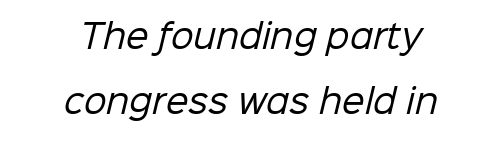
{"serif": "no", "bold": "no", "weight": "regular", "width": "normal", "stroke_contrast": "low", "x_height": "medium", "monospaced": "no", "underline": "no", "align": "center", "line_spacing": "loose", "line_spacing_ratio": 2.03, "letter_spacing": "normal", "letter_spacing_em": 0.0, "glyph_px": 32}
